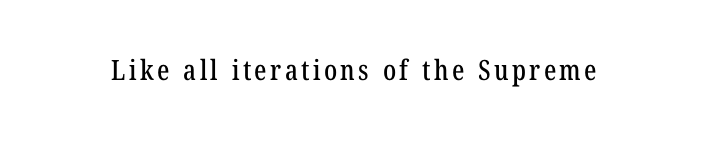
{"serif": "yes", "width": "condensed", "stroke_contrast": "low", "x_height": "medium", "monospaced": "no", "underline": "no", "glyph_px": 28}
